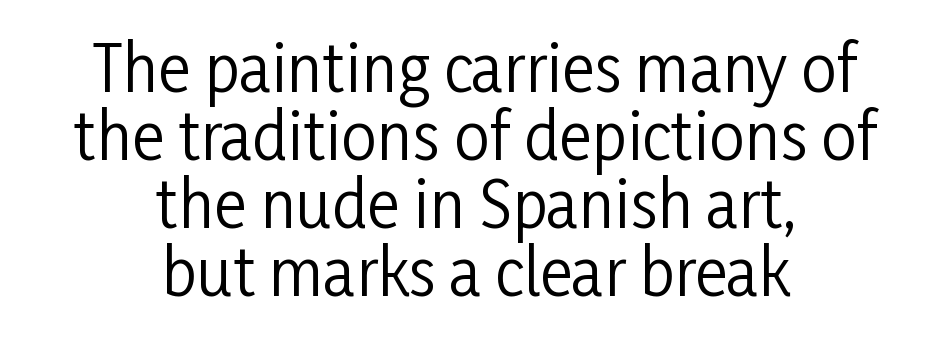
The passage shown stacks its lines with hardly any gap. Check the space under the baseline: it is left empty. Type style note: lacks serifs. The lines are quadded center. These lines are rendered in a variable-pitch font. The passage shown has conventional tracking throughout.
